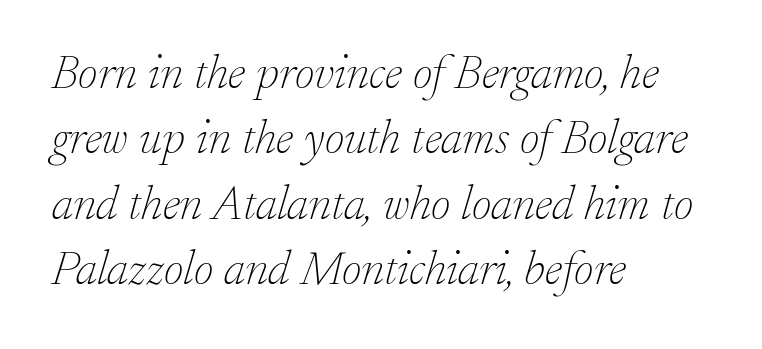
Glyph-to-glyph distance matches everyday printed text. The face used here has a pronounced slope to its letters. Regarding serifs, this sample has them. Which margin do the lines hug? The left one — the right edge is uneven. Stems here are at most as thick as an everyday book face.
